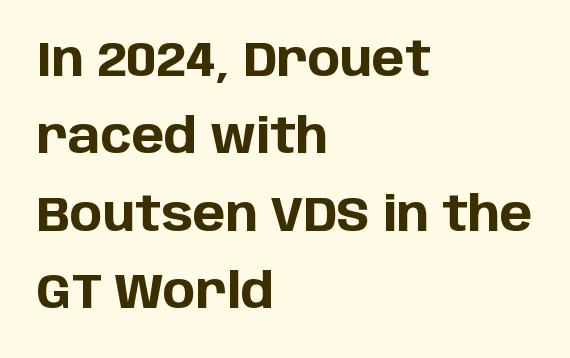
The image shows 49 px bold sans-serif type, upright; set left-aligned, normal line spacing (1.58x), normal letter spacing, not underlined; low stroke contrast and a large x-height.
